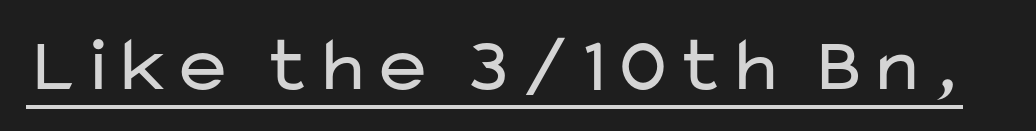
{"serif": "no", "italic": "no", "bold": "no", "weight": "regular", "width": "wide", "stroke_contrast": "low", "x_height": "medium", "monospaced": "no", "underline": "yes", "letter_spacing": "normal", "letter_spacing_em": 0.0, "glyph_px": 78}
